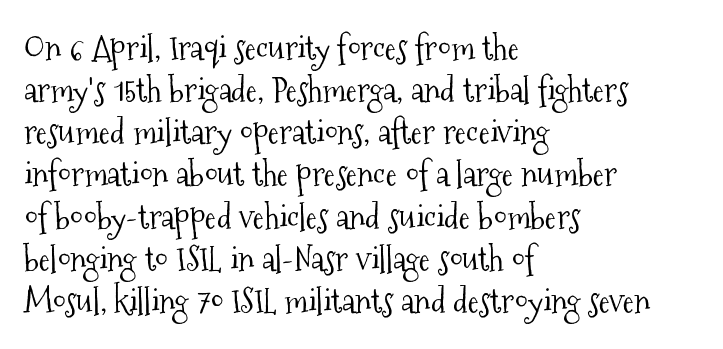
Q: Is the text bold? A: No.
Q: Is the text italic (slanted)? A: No, it is upright.
Q: Is the typeface a serif or a sans-serif typeface? A: Serif.
Q: Is the text underlined? A: No.
Q: How is the paragraph aligned? A: Left-aligned.
Q: Is the spacing between letters normal or unusually wide? A: Normal.
Q: Width (condensed, normal, or wide)? A: Condensed.
Q: Stroke contrast? A: Medium.
Q: x-height? A: Medium.
Q: Monospaced? A: No.
